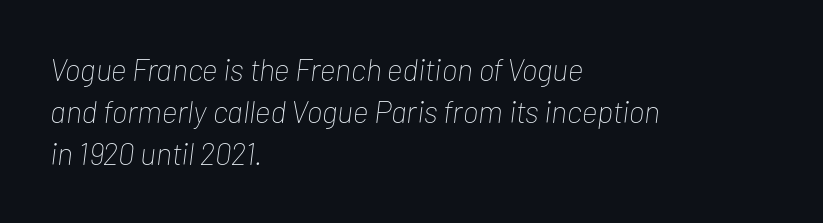
Characters are canted at an angle relative to the baseline's perpendicular. Is this a fixed-width face? No — the glyphs have proportional, varying widths. The letterforms sit shoulder to shoulder at normal distance. What's the leading like? Ordinary, nothing unusual. Nothing heavy about these letters — not bold at all. Where is the straight margin? On the left.
